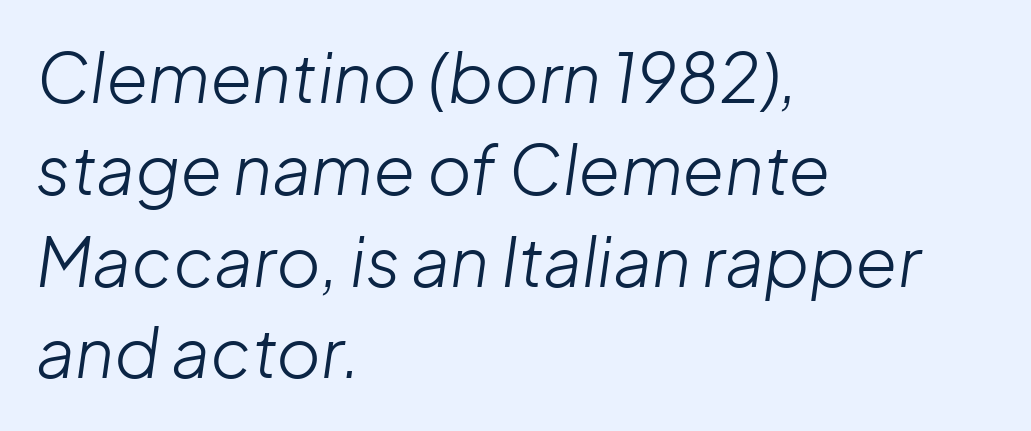
{"italic": "yes", "lean": "right", "slant_degrees": 8, "bold": "no", "weight": "light", "width": "normal", "stroke_contrast": "low", "x_height": "medium", "monospaced": "no", "underline": "no", "align": "left", "line_spacing": "normal", "line_spacing_ratio": 1.35, "letter_spacing": "normal", "letter_spacing_em": 0.0, "glyph_px": 68}
